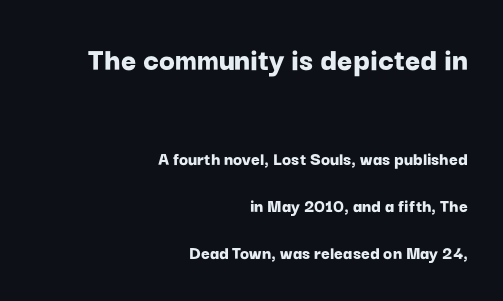
Q: Is the text bold? A: Yes.
Q: Is the text italic (slanted)? A: No, it is upright.
Q: Is the typeface a serif or a sans-serif typeface? A: Sans-serif.
Q: Is the text underlined? A: No.
Q: How is the paragraph aligned? A: Right-aligned.
Q: Is the spacing between letters normal or unusually wide? A: Normal.
Q: Is the spacing between lines tight, normal or loose? A: Loose.
Q: Which block of text is set in a larger size, the first (top) or the second (bottom)? A: The first (top) one.
Q: Width (condensed, normal, or wide)? A: Normal.
Q: Stroke contrast? A: Low.
Q: x-height? A: Medium.
Q: Monospaced? A: No.
